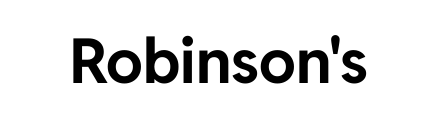
{"serif": "no", "italic": "no", "bold": "yes", "weight": "bold", "width": "normal", "stroke_contrast": "low", "x_height": "medium", "monospaced": "no", "underline": "no", "letter_spacing": "normal", "letter_spacing_em": 0.0, "glyph_px": 62}
